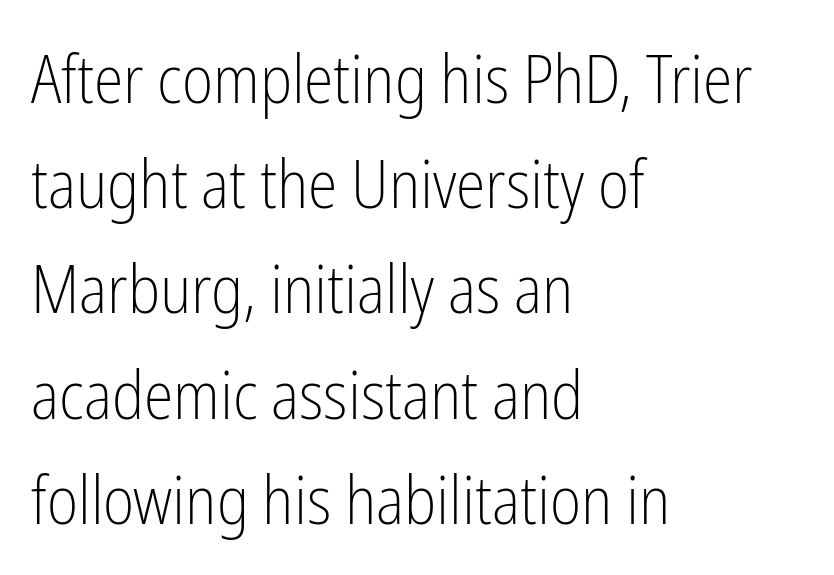
Q: Is the text bold? A: No.
Q: Is the text italic (slanted)? A: No, it is upright.
Q: Is the typeface a serif or a sans-serif typeface? A: Sans-serif.
Q: Is the text underlined? A: No.
Q: How is the paragraph aligned? A: Left-aligned.
Q: Is the spacing between letters normal or unusually wide? A: Normal.
Q: Is the spacing between lines tight, normal or loose? A: Normal.
Q: Width (condensed, normal, or wide)? A: Condensed.
Q: Stroke contrast? A: Low.
Q: x-height? A: Medium.
Q: Monospaced? A: No.
